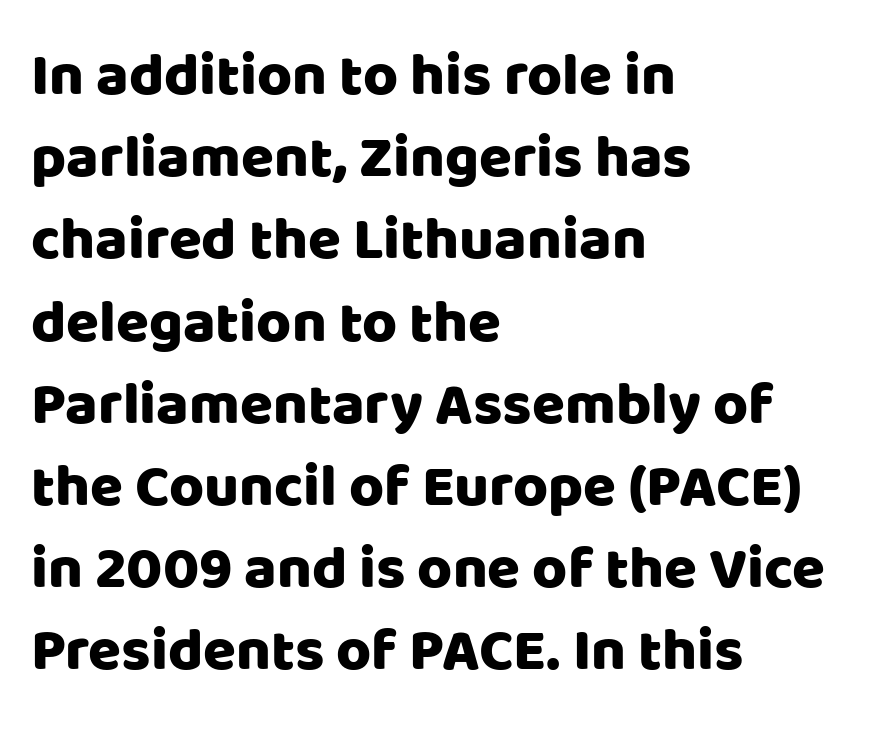
The image shows 60 px sans-serif type, upright; set left-aligned, normal line spacing (1.37x), normal letter spacing, not underlined; low stroke contrast and a large x-height.
